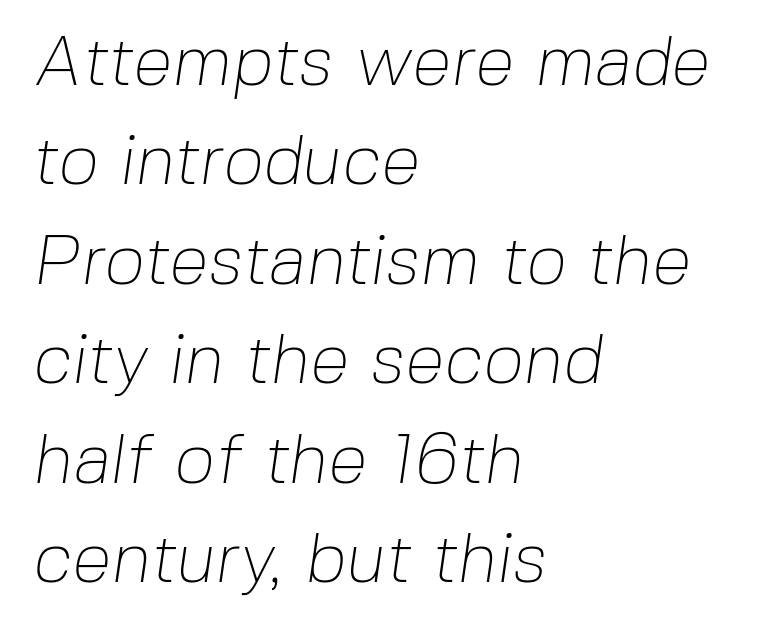
The image shows 71 px thin sans-serif type; set left-aligned, normal line spacing (1.4x), normal letter spacing, not underlined; low stroke contrast and a medium x-height.
